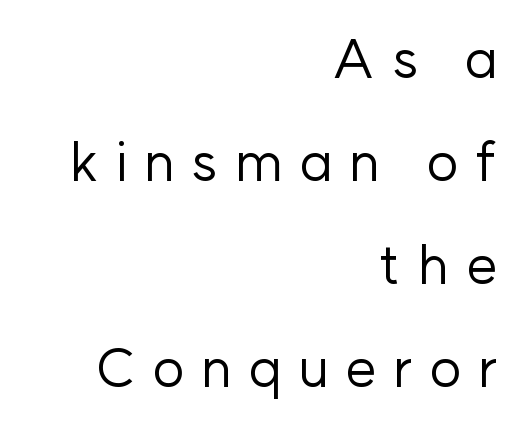
{"serif": "no", "italic": "no", "bold": "no", "weight": "regular", "width": "normal", "stroke_contrast": "low", "x_height": "medium", "monospaced": "no", "underline": "no", "align": "right", "line_spacing_ratio": 1.87, "letter_spacing": "wide", "letter_spacing_em": 0.3, "glyph_px": 55}
